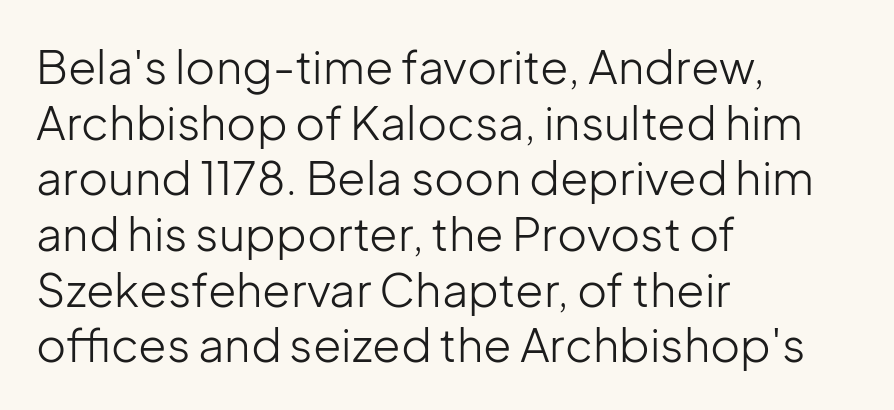
Q: Is the text bold? A: No.
Q: Is the text italic (slanted)? A: No, it is upright.
Q: Is the typeface a serif or a sans-serif typeface? A: Sans-serif.
Q: Is the text underlined? A: No.
Q: How is the paragraph aligned? A: Left-aligned.
Q: Is the spacing between letters normal or unusually wide? A: Normal.
Q: Width (condensed, normal, or wide)? A: Normal.
Q: Stroke contrast? A: Low.
Q: x-height? A: Medium.
Q: Monospaced? A: No.
